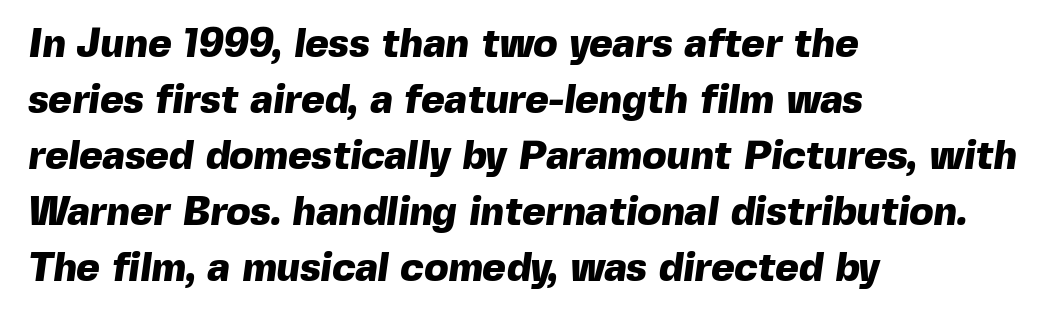
Q: Is the text bold? A: Yes.
Q: Is the typeface a serif or a sans-serif typeface? A: Sans-serif.
Q: Is the text underlined? A: No.
Q: How is the paragraph aligned? A: Left-aligned.
Q: Is the spacing between letters normal or unusually wide? A: Normal.
Q: Is the spacing between lines tight, normal or loose? A: Normal.
Q: Width (condensed, normal, or wide)? A: Normal.
Q: x-height? A: Medium.
Q: Monospaced? A: No.
